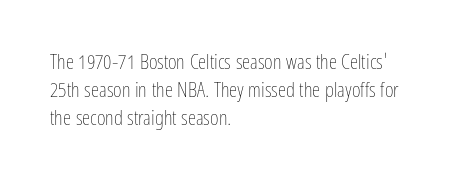
{"italic": "no", "bold": "no", "underline": "no", "align": "left", "line_spacing": "normal", "line_spacing_ratio": 1.34, "letter_spacing": "normal", "letter_spacing_em": 0.0, "glyph_px": 21}
